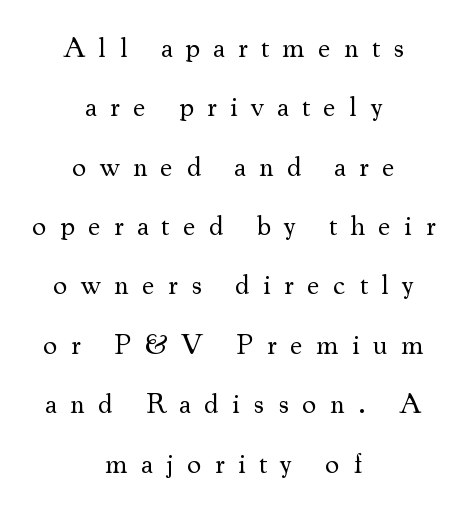
You could fit nearly another row in the gap between these rows. Bold? No — there's no thickening of the strokes. This sample has the flowing, uneven cadence of proportional lettering. Compared with a flush-left layout, this one balances lines on the center instead. The gaps between neighbouring characters are conspicuously large. Underlining? Definitely not there.
